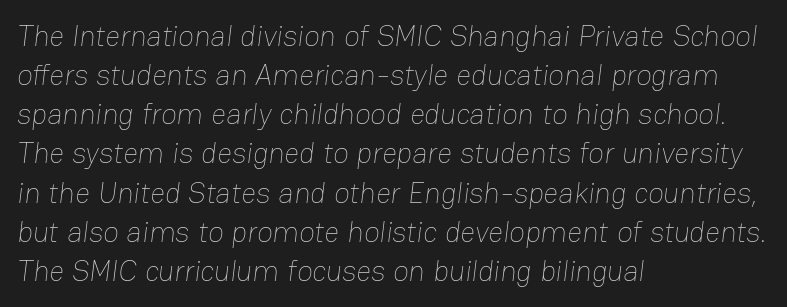
Nobody touched the tracking dial on this one. Where is the straight margin? On the left. A typesetter would call this proportional, since set widths differ per character. Summary of vertical rhythm: regular, with standard interline spacing.
